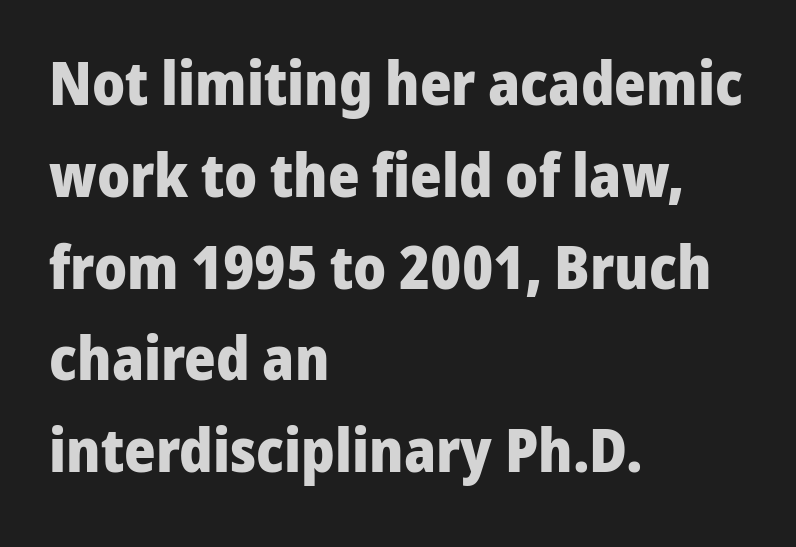
The image shows 60 px heavy sans-serif type, upright; set left-aligned, normal line spacing (1.53x), normal letter spacing, not underlined; low stroke contrast and a medium x-height.
